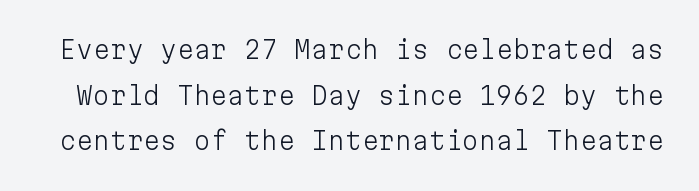
Caption: face not bold, strokes unweighted. Compared with typical body copy, the letter spacing here is the same. The string is rendered with underlining switched off. It's the straight-up-and-down kind of type.
